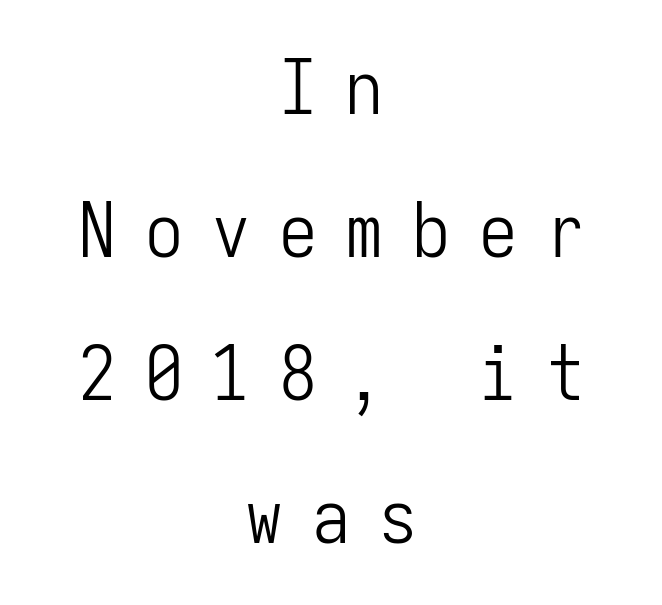
The image shows 76 px light, condensed sans-serif type, upright, monospaced; set centered, line spacing 1.88x, unusually wide letter spacing (+0.38 em), not underlined; low stroke contrast and a medium x-height.
